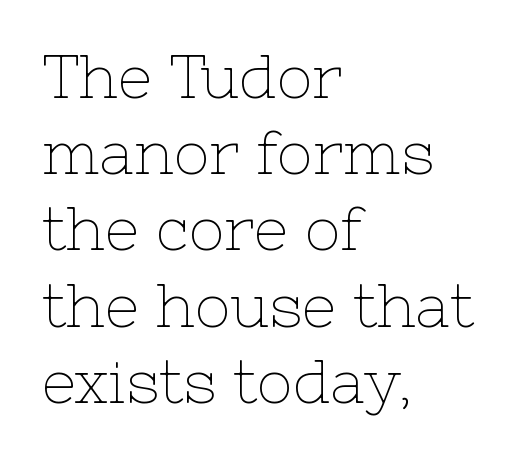
This is roman type, the default non-slanted kind. Line spacing here is normal. Decoration check: the copy has no underline. How are the letters spaced? Ordinarily, with no added tracking.
